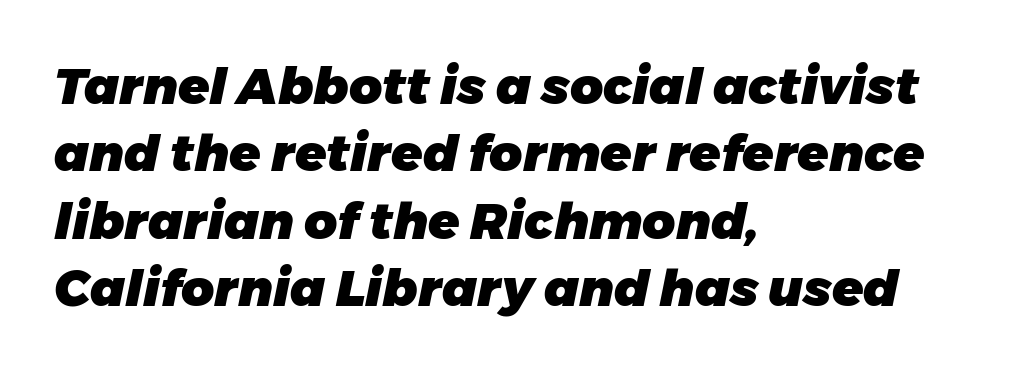
The image shows 51 px heavy type, italic (leaning right); set left-aligned, normal line spacing (1.32x), normal letter spacing, not underlined; low stroke contrast and a medium x-height.
